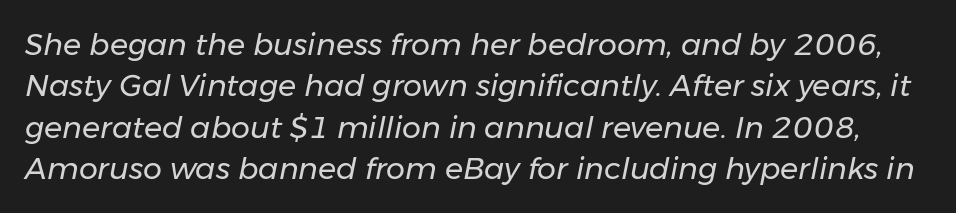
Weight: in the light-to-regular range. Underline: absent. Leading matches the norm, producing a regular column. These lines are rendered in a variable-pitch font. Standard letterfit; no display-style spreading of the glyphs. Would a proofreader flag this as italicized? Yes.
